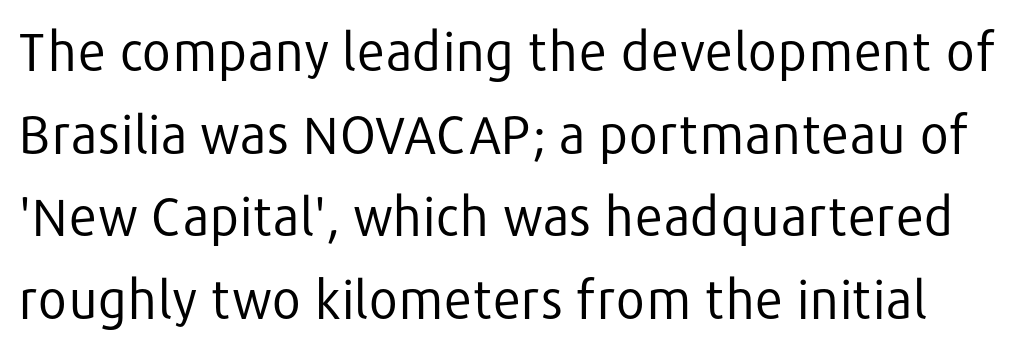
Does extra space separate the letters? No, they use regular spacing. Heft: none added — not bold. A roman cut, with each character standing at attention. A sans-serif font was chosen for this passage. A typesetter would call this leading conventional body-copy spacing.
